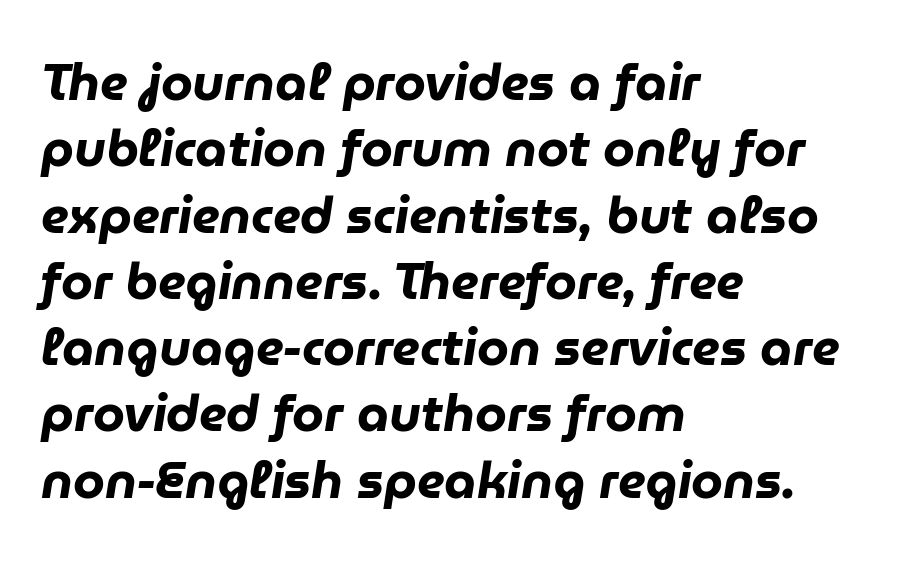
The image shows 51 px heavy type, italic (leaning right); set left-aligned, normal line spacing (1.3x), normal letter spacing, not underlined; low stroke contrast and a medium x-height.
